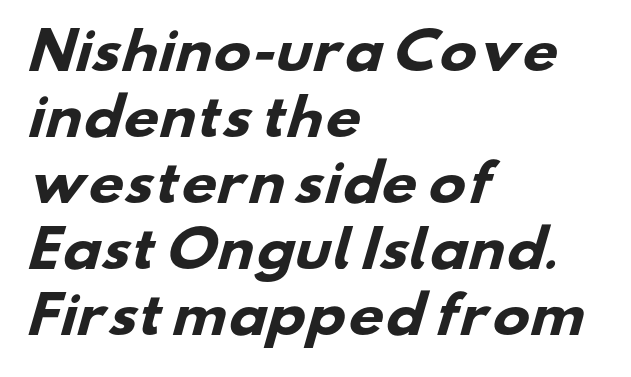
Q: Is the text bold? A: Yes.
Q: Is the typeface a serif or a sans-serif typeface? A: Sans-serif.
Q: Is the text underlined? A: No.
Q: How is the paragraph aligned? A: Left-aligned.
Q: Is the spacing between letters normal or unusually wide? A: Normal.
Q: Is the spacing between lines tight, normal or loose? A: Normal.
Q: Width (condensed, normal, or wide)? A: Wide.
Q: Stroke contrast? A: Low.
Q: x-height? A: Small.
Q: Monospaced? A: No.
